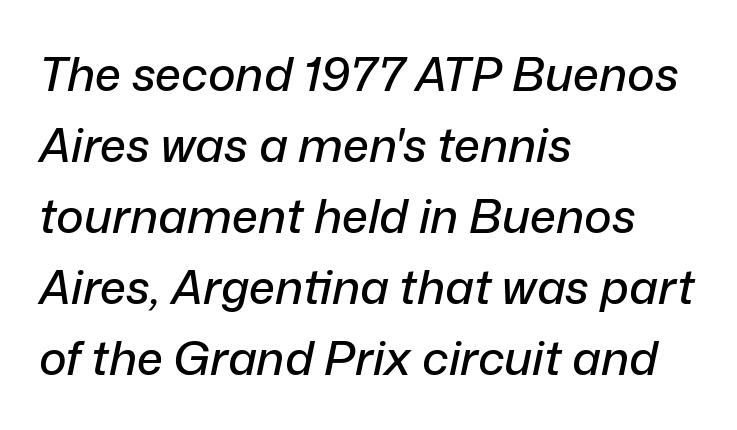
The image shows 47 px text type, italic (leaning right); set left-aligned, normal line spacing (1.51x), normal letter spacing, not underlined; low stroke contrast and a medium x-height.
